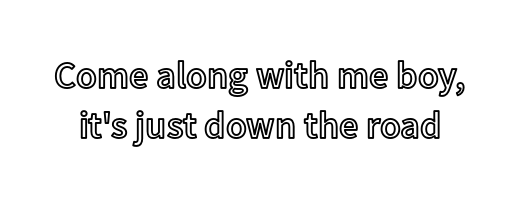
Q: Is the text italic (slanted)? A: No, it is upright.
Q: Is the text underlined? A: No.
Q: Is the spacing between letters normal or unusually wide? A: Normal.
Q: Is the spacing between lines tight, normal or loose? A: Normal.
Q: Width (condensed, normal, or wide)? A: Normal.
Q: x-height? A: Medium.
Q: Monospaced? A: No.
